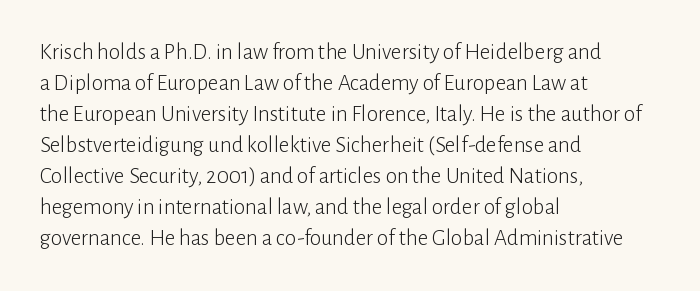
Posture: upright roman. The ragged edge is on the right, which tells us the setting is flush left. Reading down the column, the eye jumps a familiar distance to each next line. The specimen omits any rule beneath the text block's lines. The face looks like a standard text weight, possibly lighter.
